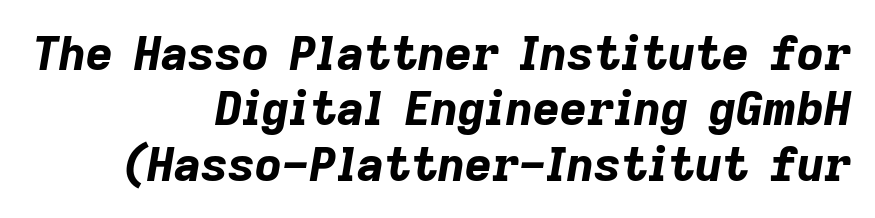
Q: Is the text bold? A: Yes.
Q: Is the text italic (slanted)? A: Yes, it leans right by about 9 degrees.
Q: Is the text underlined? A: No.
Q: How is the paragraph aligned? A: Right-aligned.
Q: Is the spacing between letters normal or unusually wide? A: Normal.
Q: Width (condensed, normal, or wide)? A: Normal.
Q: Stroke contrast? A: Low.
Q: x-height? A: Medium.
Q: Monospaced? A: No.
